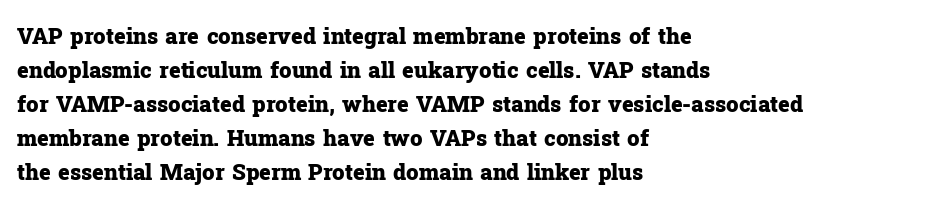
{"italic": "no", "bold": "yes", "underline": "no", "align": "left", "line_spacing": "normal", "line_spacing_ratio": 1.55, "letter_spacing": "normal", "letter_spacing_em": 0.0, "glyph_px": 22}
